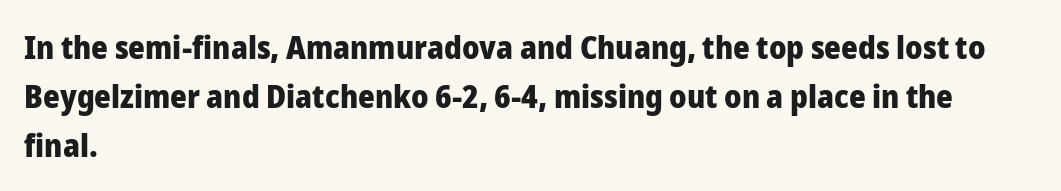
The image shows 32 px heavy sans-serif type, upright; set left-aligned, normal line spacing (1.53x), normal letter spacing, not underlined; low stroke contrast and a medium x-height.
